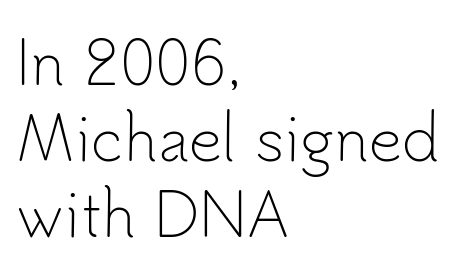
Q: Is the text bold? A: No.
Q: Is the text italic (slanted)? A: No, it is upright.
Q: Is the typeface a serif or a sans-serif typeface? A: Sans-serif.
Q: Is the text underlined? A: No.
Q: How is the paragraph aligned? A: Left-aligned.
Q: Is the spacing between letters normal or unusually wide? A: Normal.
Q: Is the spacing between lines tight, normal or loose? A: Normal.
Q: Width (condensed, normal, or wide)? A: Normal.
Q: Stroke contrast? A: Low.
Q: x-height? A: Small.
Q: Monospaced? A: No.
